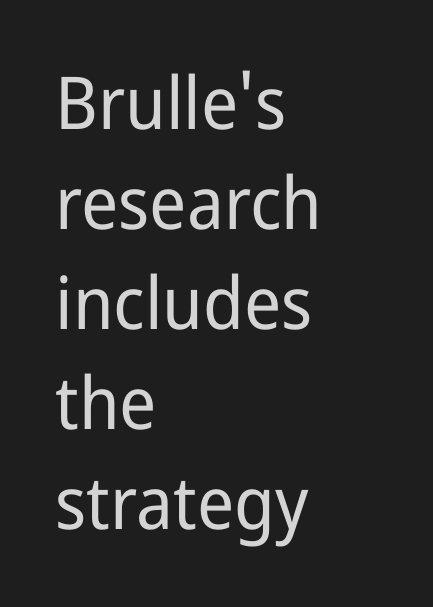
The font is comparable to plain body text, perhaps lighter. Spacing verdict: proportional, widths tailored to each character. Rule under the text: the space is simply empty. The lines sit at an ordinary, default distance from one another.
